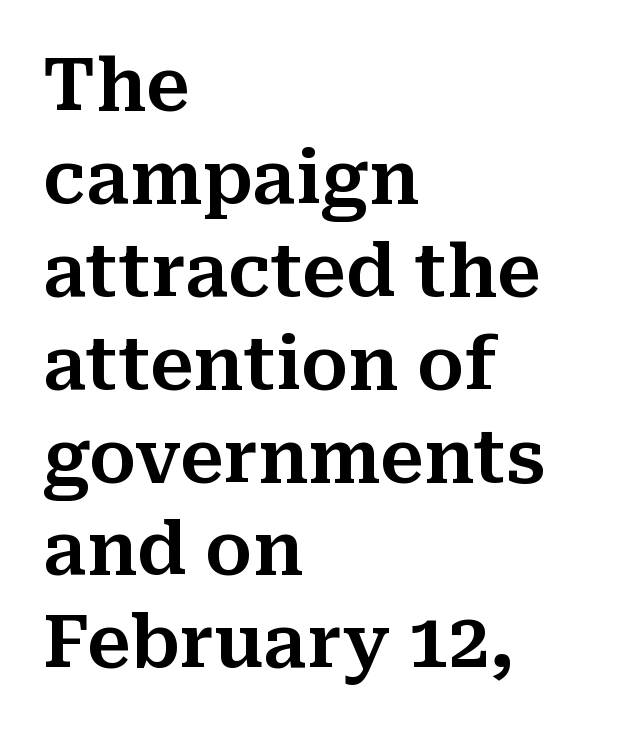
Q: Is the text italic (slanted)? A: No, it is upright.
Q: Is the typeface a serif or a sans-serif typeface? A: Serif.
Q: Is the text underlined? A: No.
Q: How is the paragraph aligned? A: Left-aligned.
Q: Is the spacing between letters normal or unusually wide? A: Normal.
Q: Is the spacing between lines tight, normal or loose? A: Normal.
Q: Width (condensed, normal, or wide)? A: Normal.
Q: Stroke contrast? A: Medium.
Q: x-height? A: Medium.
Q: Monospaced? A: No.
